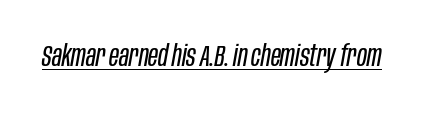
{"italic": "yes", "lean": "right", "slant_degrees": 10, "bold": "no", "weight": "regular", "width": "condensed", "stroke_contrast": "low", "x_height": "large", "monospaced": "no", "underline": "yes", "letter_spacing": "normal", "letter_spacing_em": 0.0, "glyph_px": 30}
